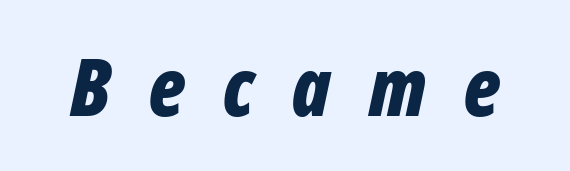
The image shows 79 px bold, condensed type, italic (leaning right); set unusually wide letter spacing (+0.48 em), not underlined; low stroke contrast and a medium x-height.
